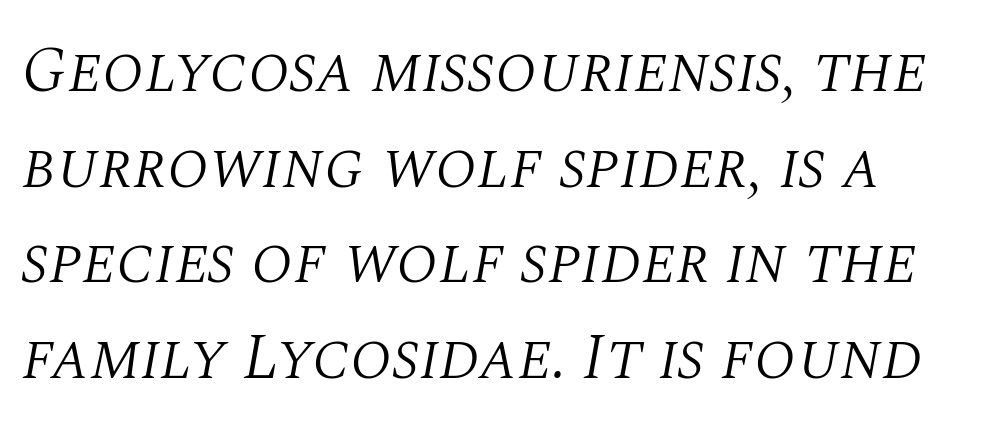
The image shows 65 px light serif type, italic (leaning right); set normal line spacing (1.47x), normal letter spacing, not underlined; medium stroke contrast and a large x-height.
